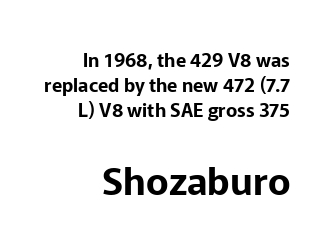
The image shows 38 px sans-serif type, upright; set right-aligned, normal line spacing (1.32x), normal letter spacing, not underlined; the second (bottom) block is 2.0x larger; low stroke contrast and a medium x-height.
